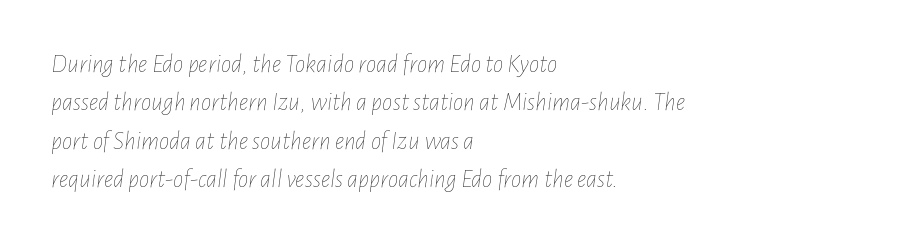
Q: Is the text bold? A: No.
Q: Is the text italic (slanted)? A: Yes, it leans right by about 7 degrees.
Q: Is the text underlined? A: No.
Q: How is the paragraph aligned? A: Left-aligned.
Q: Is the spacing between letters normal or unusually wide? A: Normal.
Q: Is the spacing between lines tight, normal or loose? A: Normal.
